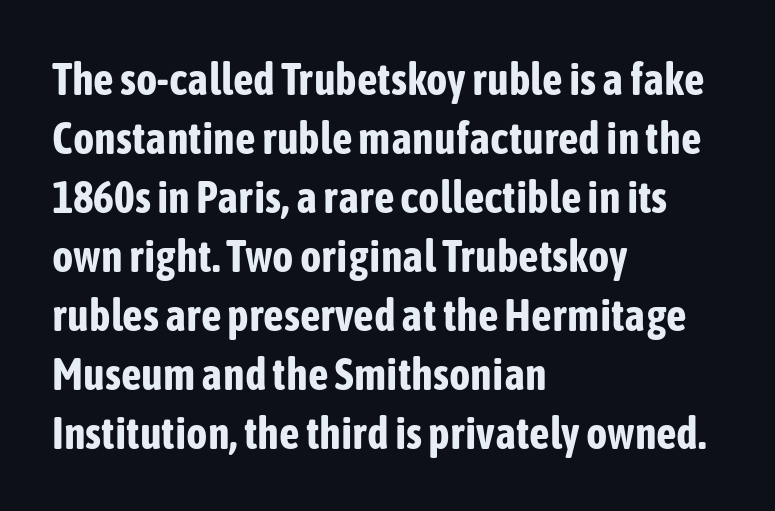
The image shows 45 px bold, condensed sans-serif type, upright; set left-aligned, normal line spacing (1.31x), normal letter spacing, not underlined; low stroke contrast and a medium x-height.
